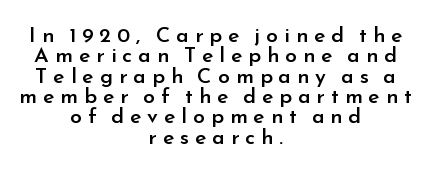
The words here are not underlined. The lettering stays uniformly vertical, giving the passage a roman look. The passage shown has open, widely tracked lettering throughout. Each new line begins almost immediately beneath the previous one. What weight is shown? A semibold, between regular and bold.
